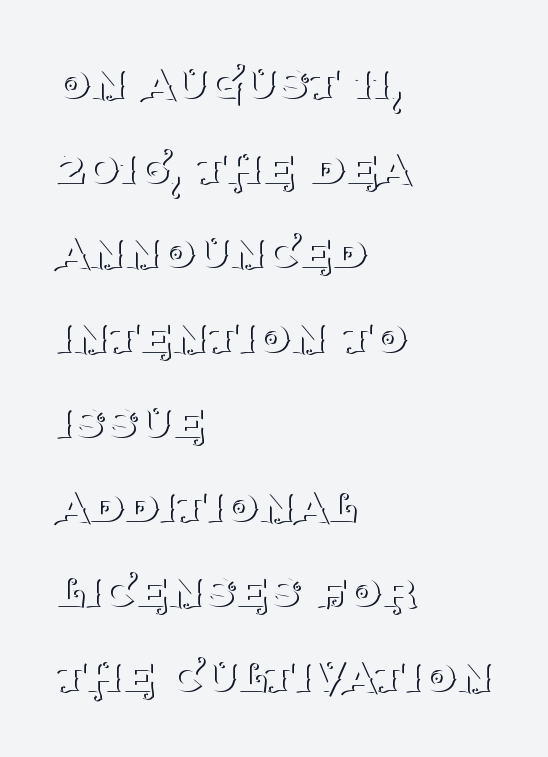
The image shows 55 px thin serif type, upright; set left-aligned, normal line spacing (1.54x), normal letter spacing, not underlined; medium stroke contrast and a large x-height.
